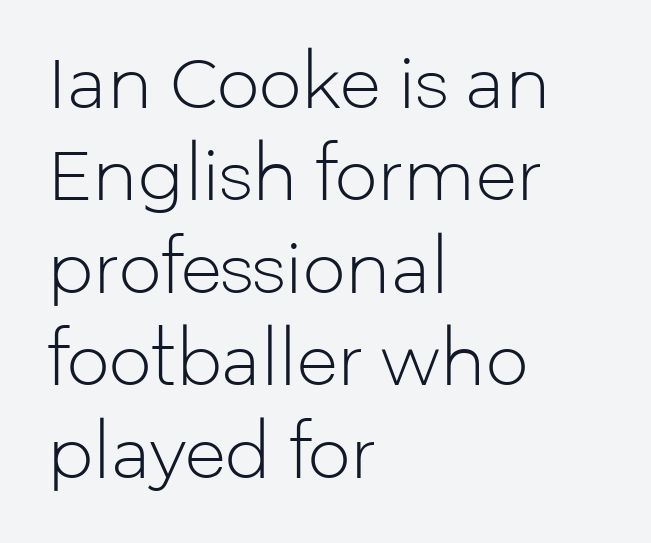
{"serif": "no", "italic": "no", "bold": "no", "weight": "light", "width": "normal", "stroke_contrast": "low", "x_height": "medium", "monospaced": "no", "underline": "no", "align": "left", "line_spacing": "normal", "line_spacing_ratio": 1.36, "letter_spacing": "normal", "letter_spacing_em": 0.0, "glyph_px": 68}
